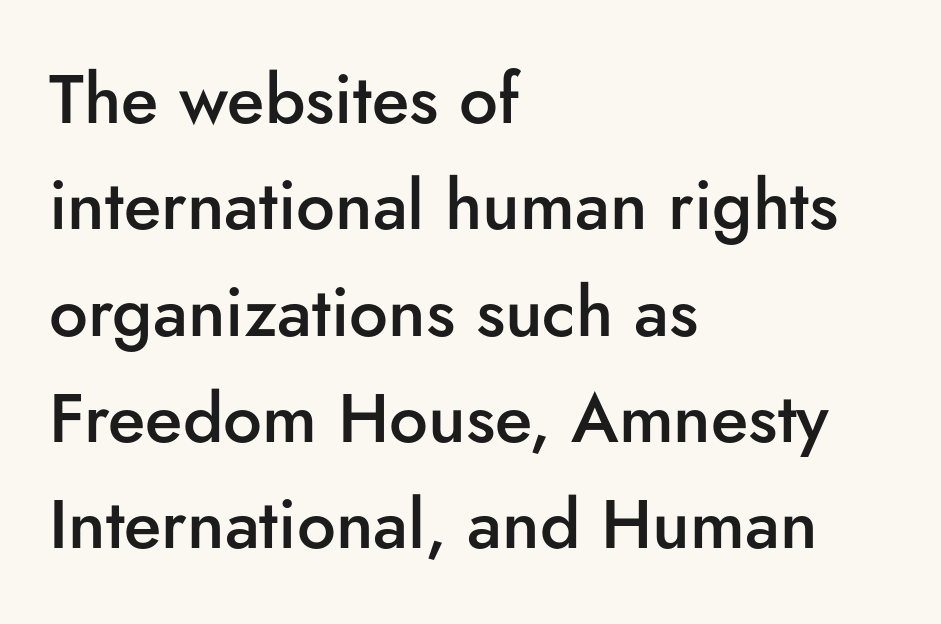
The image shows 69 px semibold sans-serif type, upright; set left-aligned, normal line spacing (1.54x), normal letter spacing, not underlined; low stroke contrast and a small x-height.
